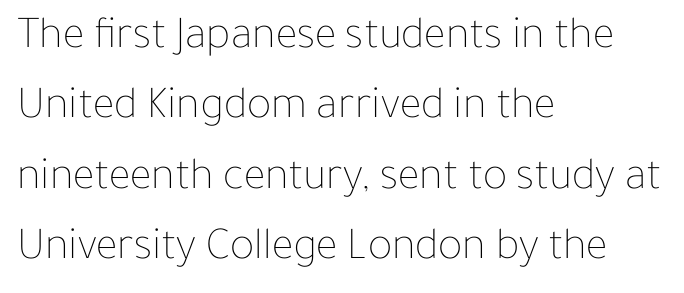
The image shows 46 px thin type, upright; set left-aligned, normal line spacing (1.53x), normal letter spacing, not underlined; low stroke contrast and a medium x-height.
